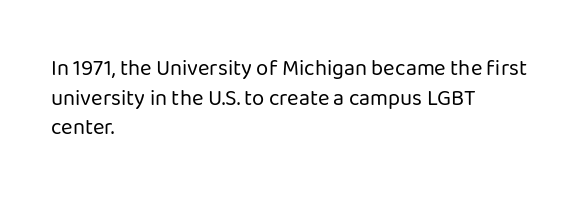
The image shows 22 px text type, upright; set left-aligned, normal line spacing (1.35x), normal letter spacing, not underlined.
